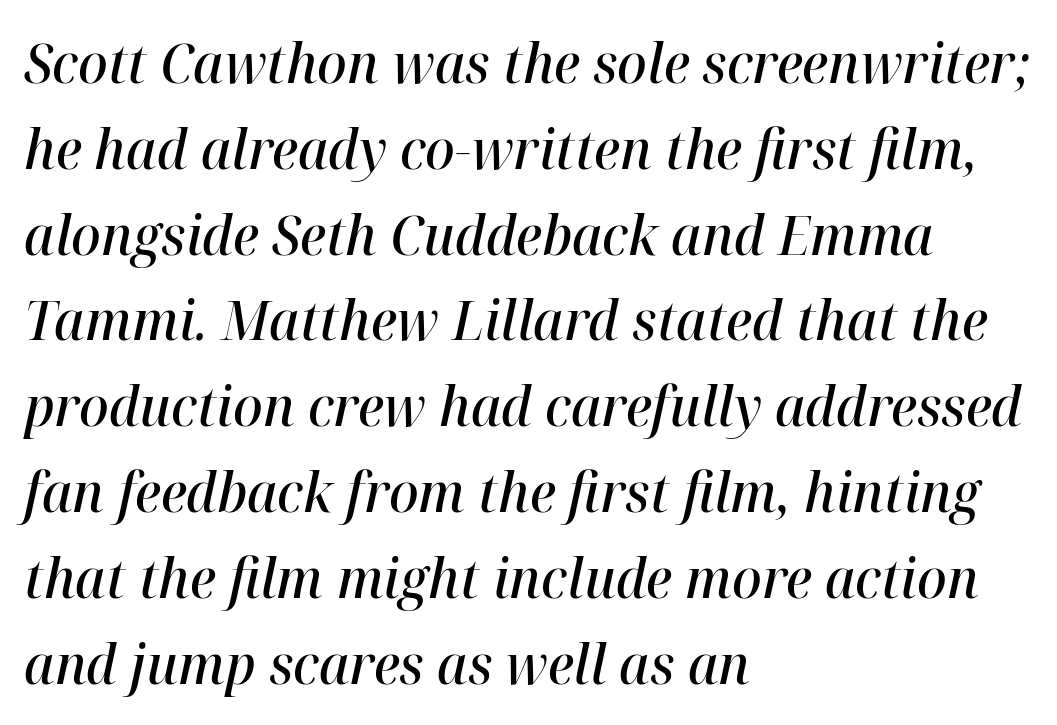
Left-aligned paragraph, ragged on the right. This is oblique type, the kind used for emphasis or titles. The vertical gap from one line to the next is medium. Think of a printed novel: that variable character pitch is what you see here. Honestly, there is no underline to notice here at all. Caption: semibold face, moderately heavy strokes.
